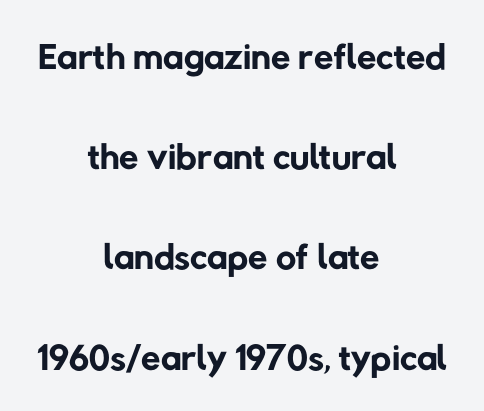
The image shows 56 px regular-weight sans-serif type; set centered, line spacing 1.79x, normal letter spacing, not underlined; low stroke contrast and a medium x-height.
